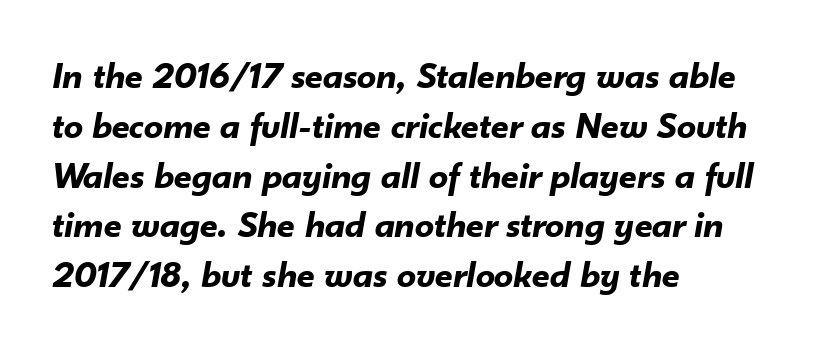
{"italic": "yes", "lean": "right", "slant_degrees": 10, "bold": "yes", "weight": "bold", "width": "normal", "stroke_contrast": "low", "x_height": "small", "monospaced": "no", "underline": "no", "align": "left", "line_spacing": "normal", "line_spacing_ratio": 1.31, "letter_spacing": "normal", "letter_spacing_em": 0.0, "glyph_px": 38}
